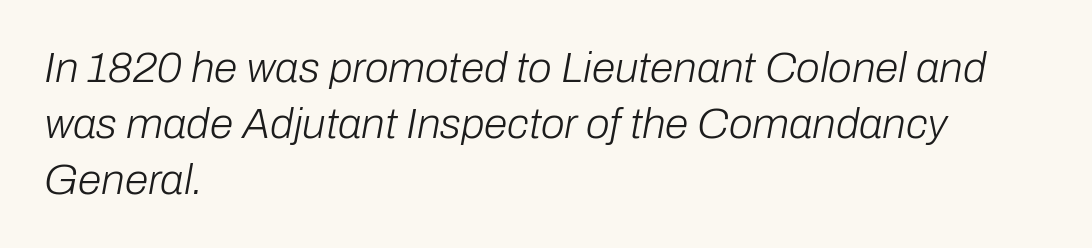
Q: Is the text bold? A: No.
Q: Is the text italic (slanted)? A: Yes, it leans right by about 10 degrees.
Q: Is the text underlined? A: No.
Q: How is the paragraph aligned? A: Left-aligned.
Q: Is the spacing between letters normal or unusually wide? A: Normal.
Q: Is the spacing between lines tight, normal or loose? A: Normal.
Q: Width (condensed, normal, or wide)? A: Normal.
Q: Stroke contrast? A: Low.
Q: x-height? A: Medium.
Q: Monospaced? A: No.
